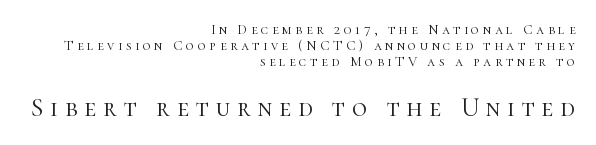
The image shows 26 px text type, upright; set right-aligned, line spacing 1.16x, unusually wide letter spacing (+0.26 em), not underlined; the second (bottom) block is 1.86x larger.
